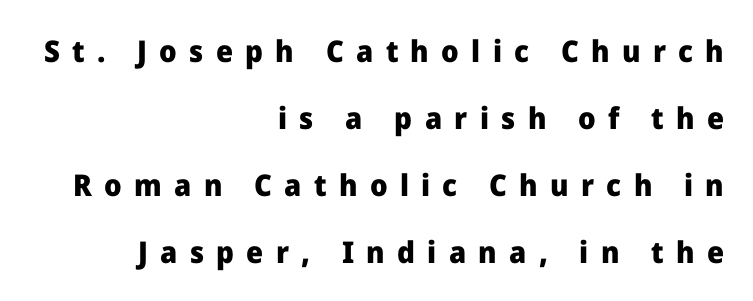
The lines in this sample share a right terminus and differ only in where they begin. A typesetter would call this proportional, since set widths differ per character. Look at the bottom of the vertical strokes: they stop flat, with no serifs. The tracking reads as deliberately expanded to a designer's eye. The strokes are fattened all the way to bold.
